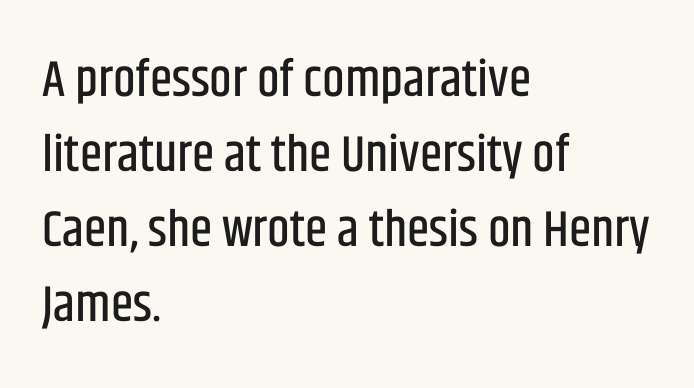
The image shows 51 px condensed sans-serif type, upright; set left-aligned, normal line spacing (1.47x), normal letter spacing, not underlined; low stroke contrast and a large x-height.
